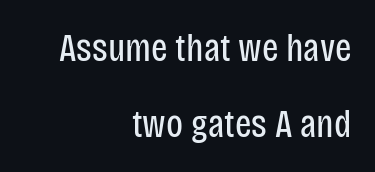
{"serif": "no", "italic": "no", "bold": "no", "weight": "regular", "width": "condensed", "stroke_contrast": "low", "x_height": "large", "monospaced": "no", "underline": "no", "align": "right", "line_spacing": "loose", "line_spacing_ratio": 1.94, "letter_spacing": "normal", "letter_spacing_em": 0.0, "glyph_px": 39}
